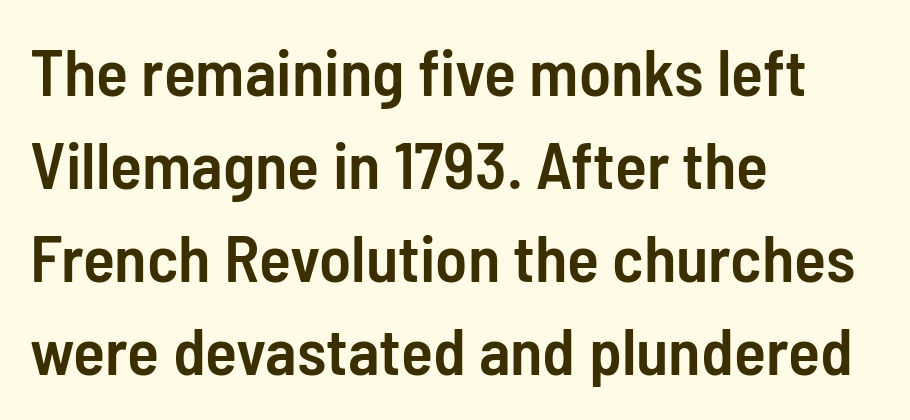
Looks like regular typesetting: each glyph gets only the width it needs. Descenders hang freely into open space. Each word holds together tightly as a unit, with standard inter-letter gaps. The face used here is a sans, in the tradition of grotesques and geometrics. The paragraph has a hard left edge and a soft right edge.
